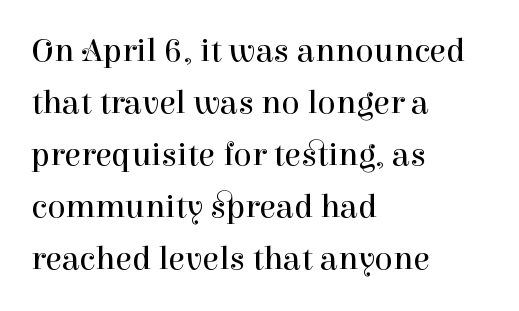
The image shows 34 px regular-weight serif type, upright; set left-aligned, normal line spacing (1.53x), normal letter spacing, not underlined; high stroke contrast and a medium x-height.
